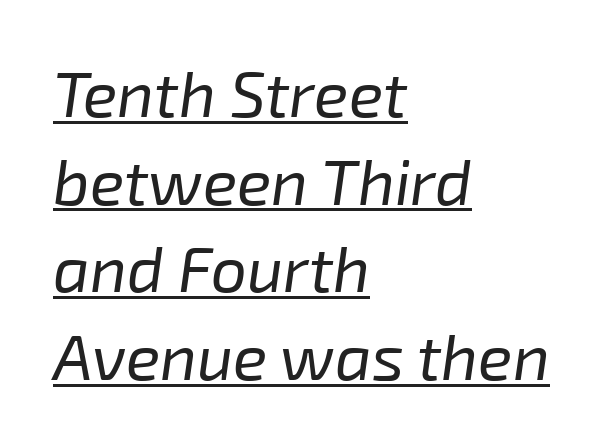
Q: Is the text bold? A: No.
Q: Is the text italic (slanted)? A: Yes, it leans right by about 8 degrees.
Q: Is the text underlined? A: Yes.
Q: How is the paragraph aligned? A: Left-aligned.
Q: Is the spacing between letters normal or unusually wide? A: Normal.
Q: Is the spacing between lines tight, normal or loose? A: Normal.
Q: Width (condensed, normal, or wide)? A: Normal.
Q: Stroke contrast? A: Low.
Q: x-height? A: Medium.
Q: Monospaced? A: No.
